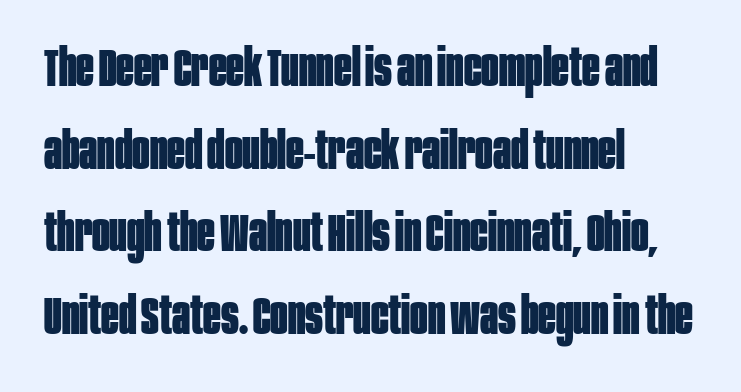
{"serif": "no", "italic": "no", "bold": "yes", "weight": "bold", "width": "condensed", "stroke_contrast": "low", "x_height": "large", "monospaced": "no", "underline": "no", "align": "left", "line_spacing": "normal", "line_spacing_ratio": 1.59, "letter_spacing": "normal", "letter_spacing_em": 0.0, "glyph_px": 52}
